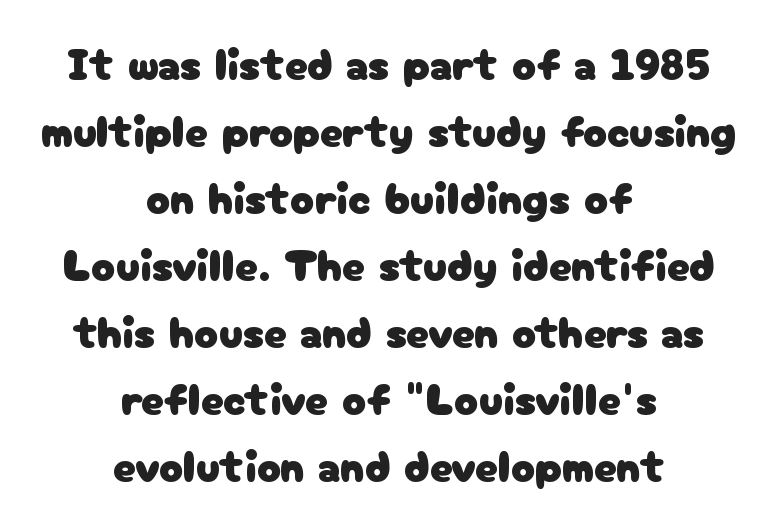
Q: Is the text italic (slanted)? A: No, it is upright.
Q: Is the typeface a serif or a sans-serif typeface? A: Sans-serif.
Q: Is the text underlined? A: No.
Q: How is the paragraph aligned? A: Centered.
Q: Is the spacing between letters normal or unusually wide? A: Normal.
Q: Is the spacing between lines tight, normal or loose? A: Normal.
Q: Width (condensed, normal, or wide)? A: Normal.
Q: Stroke contrast? A: Low.
Q: x-height? A: Medium.
Q: Monospaced? A: No.
